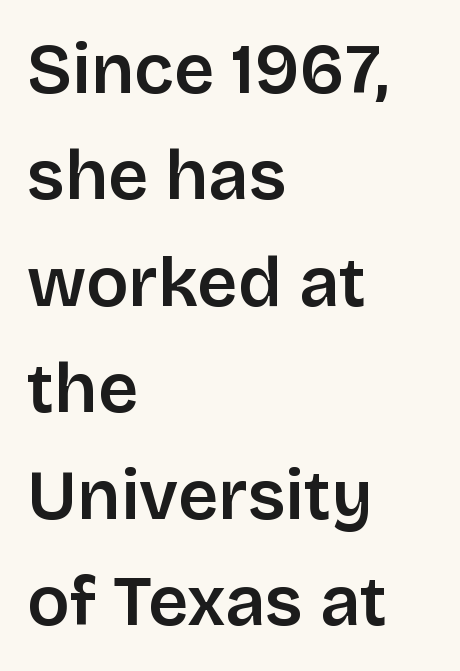
The image shows 70 px semibold sans-serif type, upright; set left-aligned, normal line spacing (1.52x), normal letter spacing, not underlined; low stroke contrast and a large x-height.
